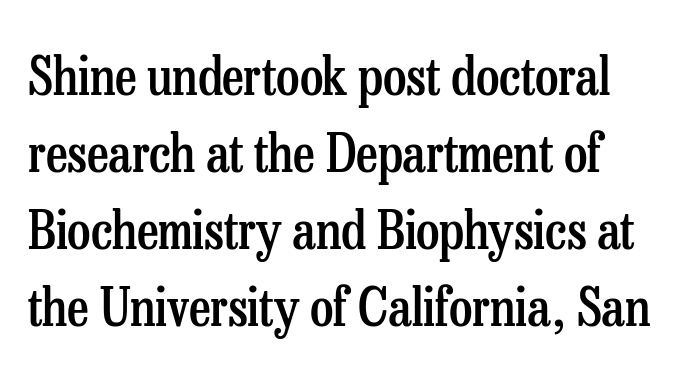
The image shows 53 px semibold, condensed serif type, upright; set left-aligned, normal line spacing (1.45x), normal letter spacing, not underlined; low stroke contrast and a medium x-height.
